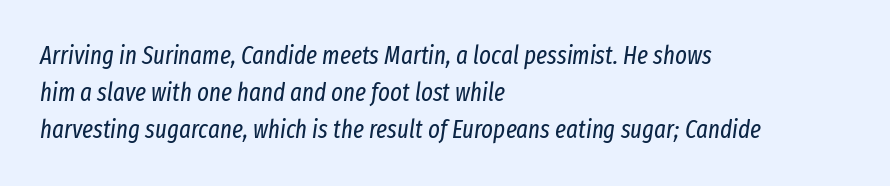
Q: Is the text bold? A: No.
Q: Is the text italic (slanted)? A: Yes, it leans right by about 8 degrees.
Q: Is the text underlined? A: No.
Q: How is the paragraph aligned? A: Left-aligned.
Q: Is the spacing between letters normal or unusually wide? A: Normal.
Q: Is the spacing between lines tight, normal or loose? A: Normal.
